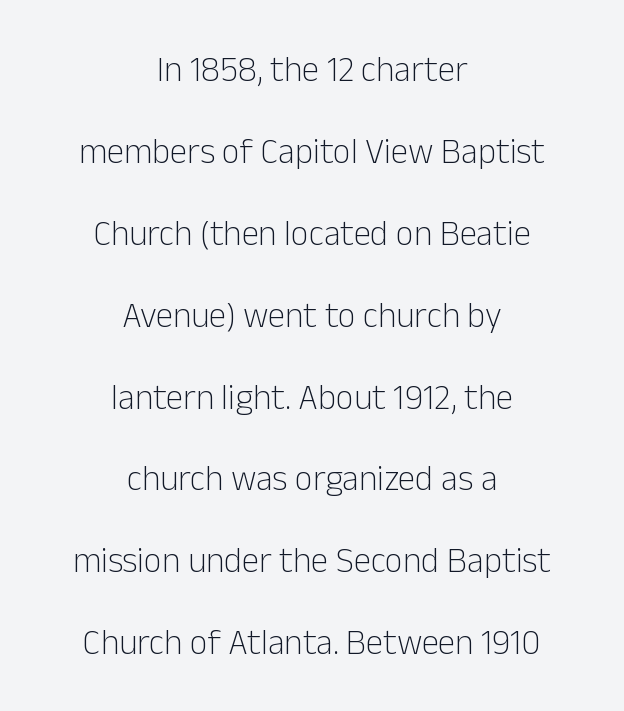
The image shows 35 px light sans-serif type, upright; set centered, loose line spacing (2.34x), normal letter spacing, not underlined; low stroke contrast and a medium x-height.
